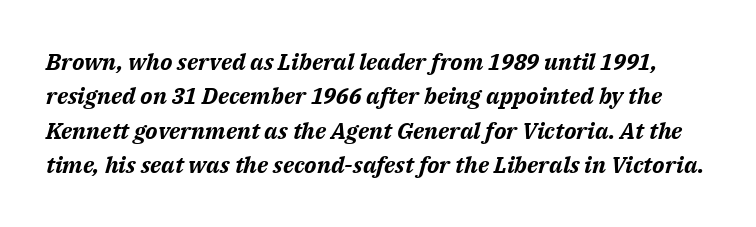
Does the lettering tilt? It does — this is italic. The font is running at its bold setting. Here the glyphs are tracked normally, forming tight word shapes. The specimen omits any rule beneath the text block's lines. The lines sit at an ordinary, default distance from one another.
